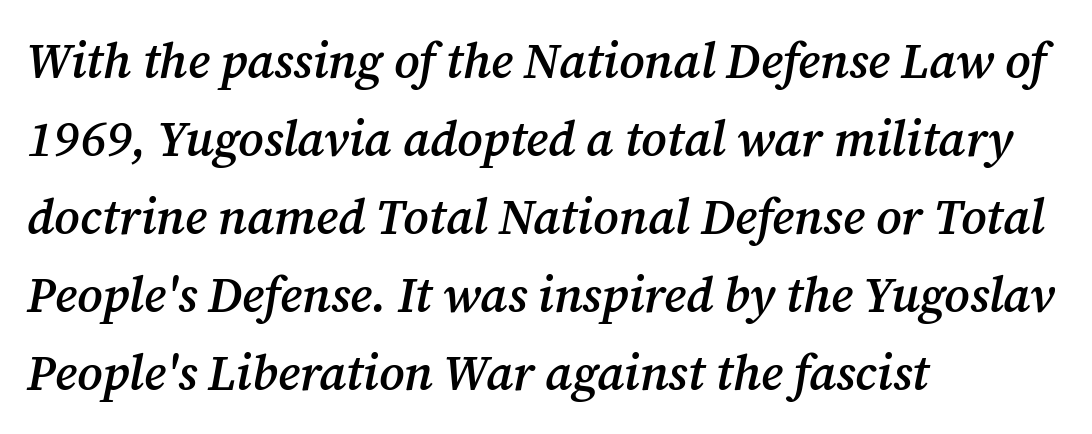
Q: Is the text bold? A: Semi-bold.
Q: Is the text italic (slanted)? A: Yes, it leans right by about 12 degrees.
Q: Is the typeface a serif or a sans-serif typeface? A: Serif.
Q: Is the text underlined? A: No.
Q: How is the paragraph aligned? A: Left-aligned.
Q: Is the spacing between letters normal or unusually wide? A: Normal.
Q: Is the spacing between lines tight, normal or loose? A: Normal.
Q: Width (condensed, normal, or wide)? A: Normal.
Q: Stroke contrast? A: Medium.
Q: x-height? A: Medium.
Q: Monospaced? A: No.
